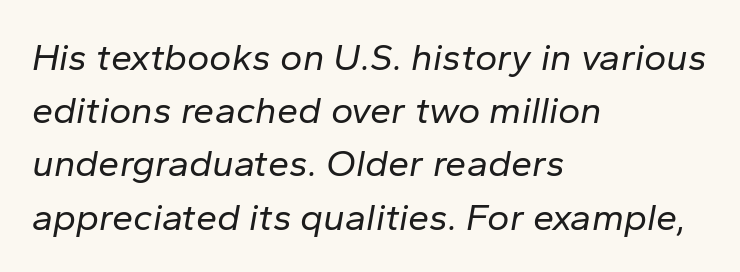
The image shows 38 px regular-weight type, italic (leaning right); set left-aligned, normal line spacing (1.4x), normal letter spacing, not underlined; low stroke contrast and a medium x-height.
